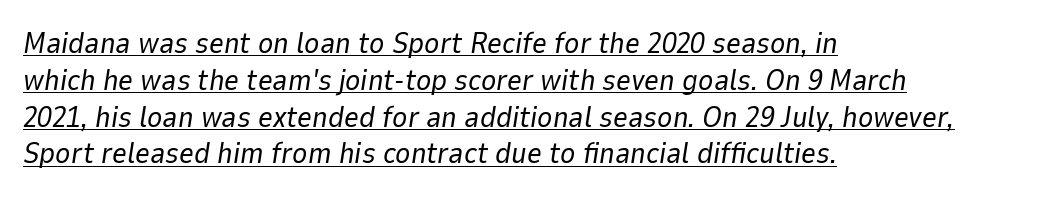
The image shows 29 px regular-weight type, italic (leaning right); set left-aligned, normal line spacing (1.27x), normal letter spacing, underlined; low stroke contrast and a medium x-height.
